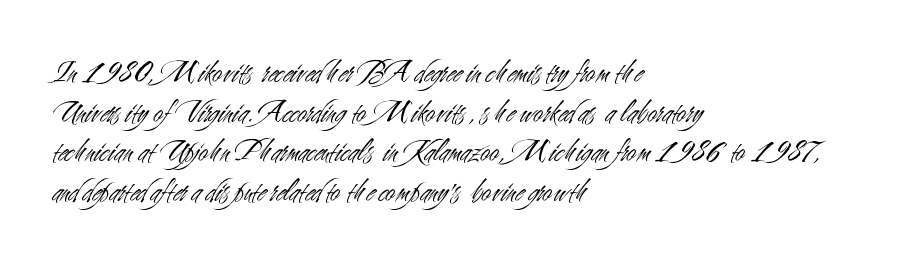
Q: Is the text bold? A: No.
Q: Is the text italic (slanted)? A: Yes.
Q: Is the typeface a serif or a sans-serif typeface? A: Sans-serif.
Q: Is the text underlined? A: No.
Q: How is the paragraph aligned? A: Left-aligned.
Q: Is the spacing between letters normal or unusually wide? A: Normal.
Q: Width (condensed, normal, or wide)? A: Condensed.
Q: Stroke contrast? A: Medium.
Q: x-height? A: Small.
Q: Monospaced? A: No.
